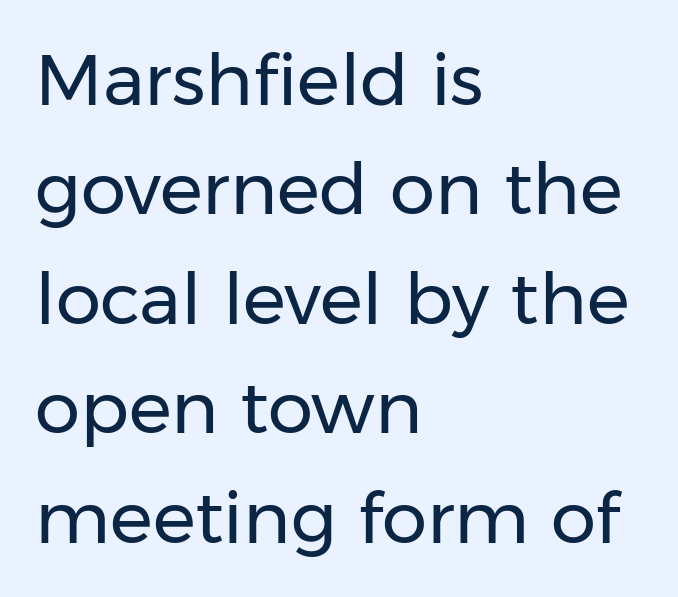
Stroke mass is kept to a normal reading level or below. This rendering features lettering with no underline. The type is set solid horizontally, with unmodified tracking. Each letter keeps its own natural width here, so spacing adapts to shape. The designer went with a sans here, leaving each stem footless.
